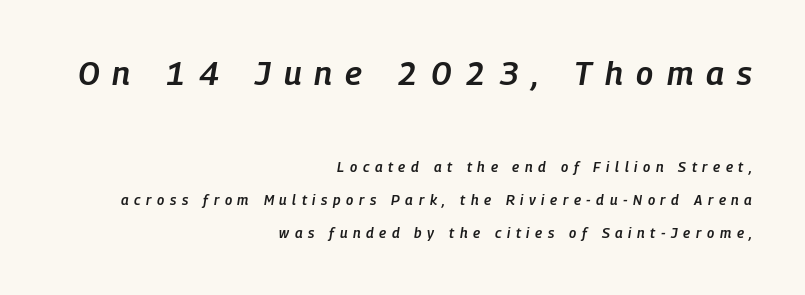
The image shows 33 px semibold, condensed type, italic (leaning right); set right-aligned, loose line spacing (2.37x), unusually wide letter spacing (+0.4 em), not underlined; the first (top) block is 2.36x larger; low stroke contrast and a medium x-height.
